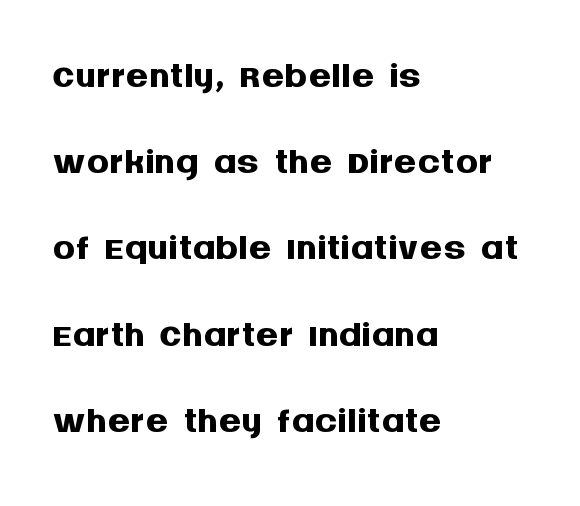
The image shows 56 px semibold sans-serif type, upright; set left-aligned, normal line spacing (1.54x), normal letter spacing, not underlined; medium stroke contrast and a large x-height.
